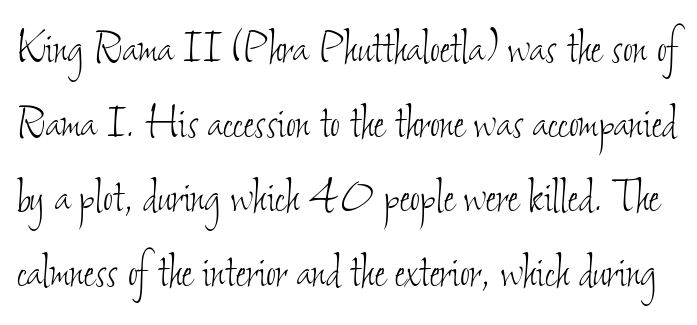
Q: Is the text bold? A: No.
Q: Is the text underlined? A: No.
Q: Is the spacing between letters normal or unusually wide? A: Normal.
Q: Is the spacing between lines tight, normal or loose? A: Normal.
Q: Width (condensed, normal, or wide)? A: Condensed.
Q: Stroke contrast? A: Low.
Q: x-height? A: Small.
Q: Monospaced? A: No.
